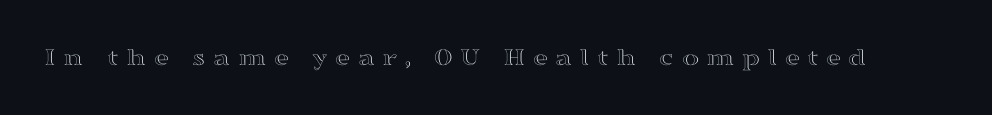
{"italic": "no", "underline": "no", "letter_spacing": "wide", "letter_spacing_em": 0.29, "glyph_px": 26}
